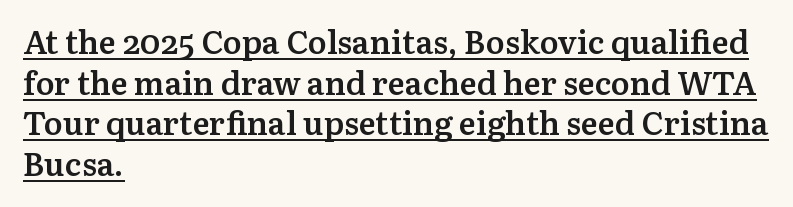
{"serif": "yes", "italic": "no", "bold": "semi", "weight": "semibold", "width": "normal", "stroke_contrast": "medium", "x_height": "medium", "monospaced": "no", "underline": "yes", "align": "left", "line_spacing": "normal", "line_spacing_ratio": 1.27, "letter_spacing": "normal", "letter_spacing_em": 0.0, "glyph_px": 32}
